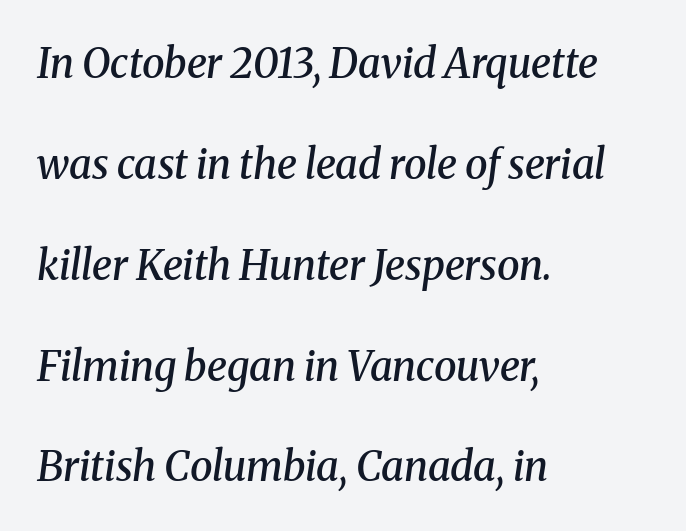
Q: Is the text bold? A: Semi-bold.
Q: Is the text italic (slanted)? A: Yes, it leans right by about 8 degrees.
Q: Is the typeface a serif or a sans-serif typeface? A: Serif.
Q: Is the text underlined? A: No.
Q: How is the paragraph aligned? A: Left-aligned.
Q: Is the spacing between letters normal or unusually wide? A: Normal.
Q: Is the spacing between lines tight, normal or loose? A: Loose.
Q: Width (condensed, normal, or wide)? A: Normal.
Q: Stroke contrast? A: Medium.
Q: x-height? A: Medium.
Q: Monospaced? A: No.
